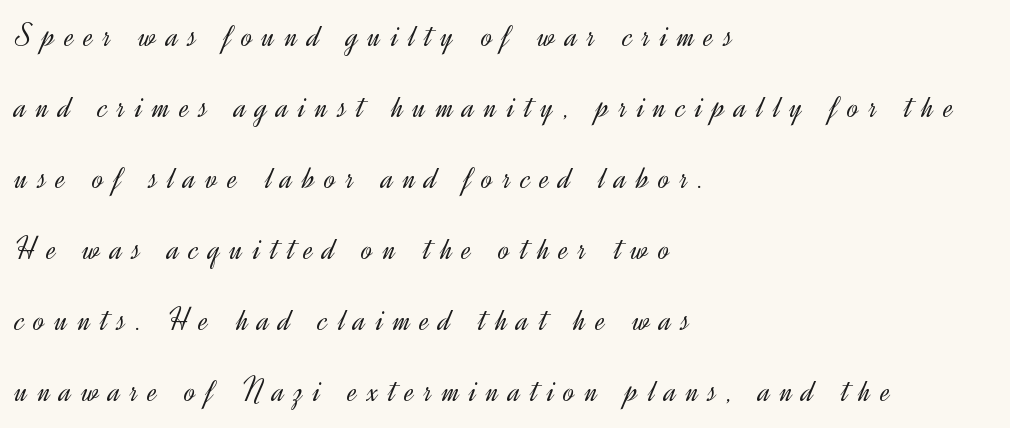
{"serif": "no", "bold": "no", "weight": "light", "width": "normal", "x_height": "small", "monospaced": "no", "underline": "no", "align": "left", "line_spacing": "loose", "line_spacing_ratio": 2.15, "letter_spacing": "wide", "letter_spacing_em": 0.3, "glyph_px": 33}
